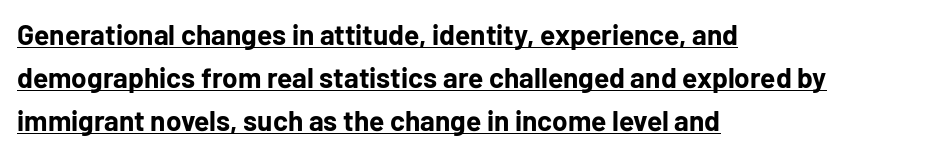
The image shows 28 px bold sans-serif type, upright; set left-aligned, normal line spacing (1.54x), normal letter spacing, underlined; low stroke contrast and a medium x-height.
